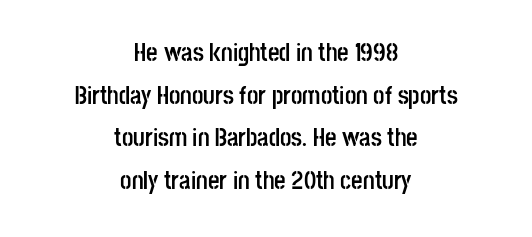
Q: Is the text bold? A: Yes.
Q: Is the text italic (slanted)? A: No, it is upright.
Q: Is the text underlined? A: No.
Q: How is the paragraph aligned? A: Centered.
Q: Is the spacing between letters normal or unusually wide? A: Normal.
